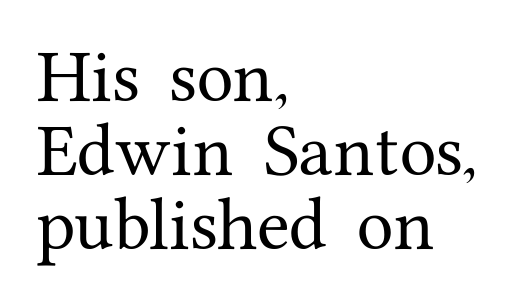
{"serif": "yes", "italic": "no", "width": "normal", "stroke_contrast": "medium", "x_height": "medium", "monospaced": "no", "underline": "no", "align": "left", "line_spacing_ratio": 1.23, "letter_spacing": "normal", "letter_spacing_em": 0.0, "glyph_px": 60}
